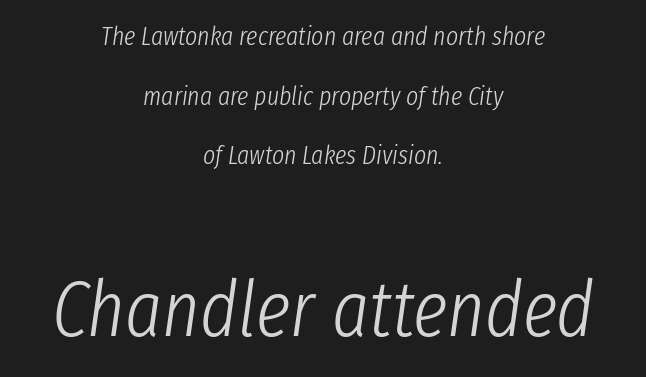
Q: Is the text bold? A: No.
Q: Is the text italic (slanted)? A: Yes, it leans right by about 8 degrees.
Q: Is the text underlined? A: No.
Q: How is the paragraph aligned? A: Centered.
Q: Is the spacing between letters normal or unusually wide? A: Normal.
Q: Is the spacing between lines tight, normal or loose? A: Loose.
Q: Which block of text is set in a larger size, the first (top) or the second (bottom)? A: The second (bottom) one.
Q: Width (condensed, normal, or wide)? A: Condensed.
Q: Stroke contrast? A: Low.
Q: x-height? A: Medium.
Q: Monospaced? A: No.
